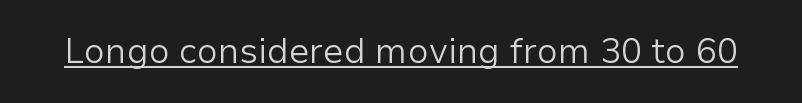
The passage shown is typeset with a sans-serif family. Do the characters align in a grid? No, the font is proportional. Does the lettering tilt? It doesn't — this is upright. Like a heading marked for emphasis, these lines bear an underscore. Honestly, the letter spacing is just normal — you wouldn't notice it.
